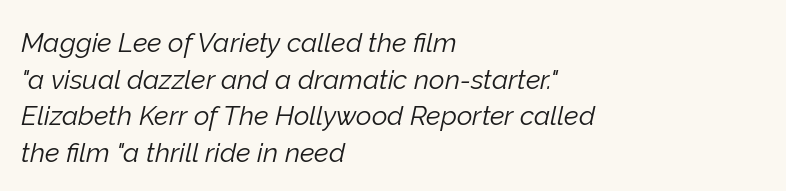
{"italic": "yes", "lean": "right", "slant_degrees": 12, "bold": "no", "underline": "no", "align": "left", "line_spacing": "normal", "line_spacing_ratio": 1.36, "letter_spacing": "normal", "letter_spacing_em": 0.0, "glyph_px": 27}
